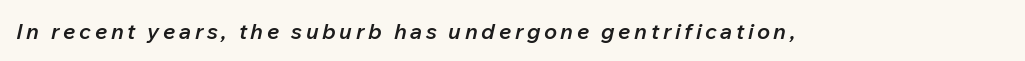
The image shows 22 px text type, italic (leaning right); set not underlined.
